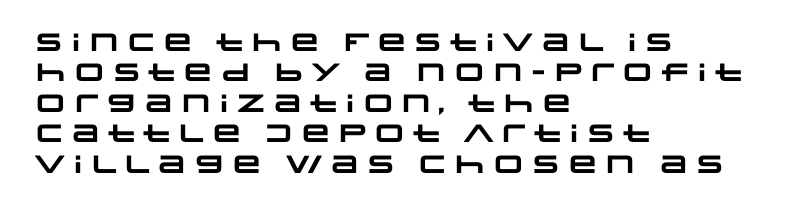
Summary of weight: heavy, a full bold. Lines of text with bare space underneath. Notice how the passage keeps a crisp vertical edge on the left only. The passage shown has conventional tracking throughout.
